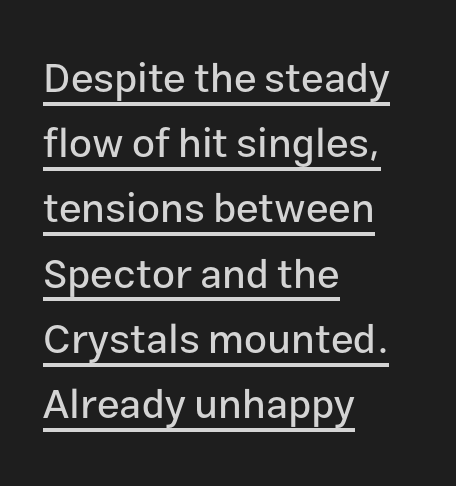
{"serif": "no", "italic": "no", "width": "normal", "stroke_contrast": "low", "x_height": "medium", "monospaced": "no", "underline": "yes", "align": "left", "line_spacing": "normal", "line_spacing_ratio": 1.59, "letter_spacing": "normal", "letter_spacing_em": 0.0, "glyph_px": 41}
